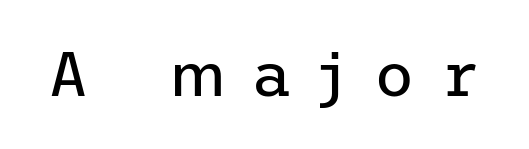
Words float on clear page, feet unadorned. Between one letter and the next there's a generous, obvious gap. A roman cut, with each character standing at attention. Stem width sits at or under what a default text font uses.
